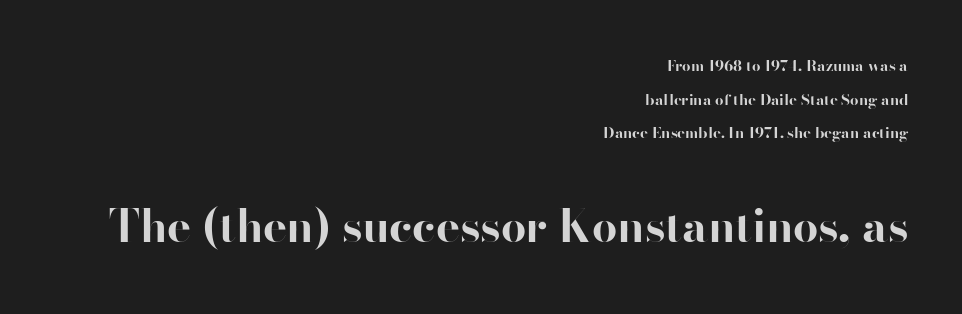
Q: Is the text bold? A: Yes.
Q: Is the text italic (slanted)? A: No, it is upright.
Q: Is the typeface a serif or a sans-serif typeface? A: Sans-serif.
Q: Is the text underlined? A: No.
Q: How is the paragraph aligned? A: Right-aligned.
Q: Is the spacing between letters normal or unusually wide? A: Normal.
Q: Is the spacing between lines tight, normal or loose? A: Loose.
Q: Which block of text is set in a larger size, the first (top) or the second (bottom)? A: The second (bottom) one.
Q: Width (condensed, normal, or wide)? A: Normal.
Q: Stroke contrast? A: High.
Q: x-height? A: Small.
Q: Monospaced? A: No.
